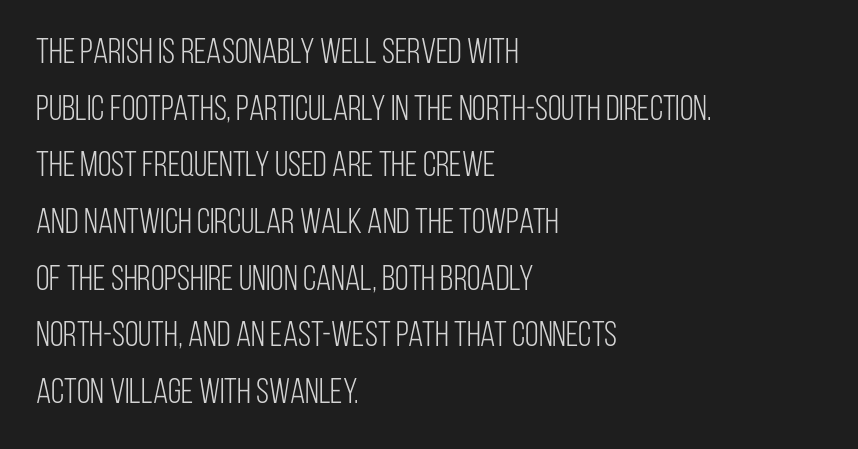
The image shows 35 px light, condensed sans-serif type, upright; set left-aligned, normal line spacing (1.62x), normal letter spacing, not underlined; low stroke contrast and a large x-height.
